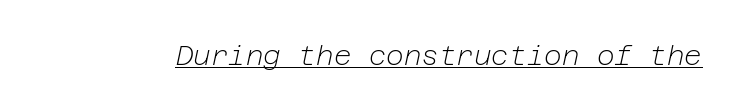
{"italic": "yes", "lean": "right", "slant_degrees": 12, "bold": "no", "underline": "yes", "letter_spacing": "normal", "letter_spacing_em": 0.0, "glyph_px": 27}
